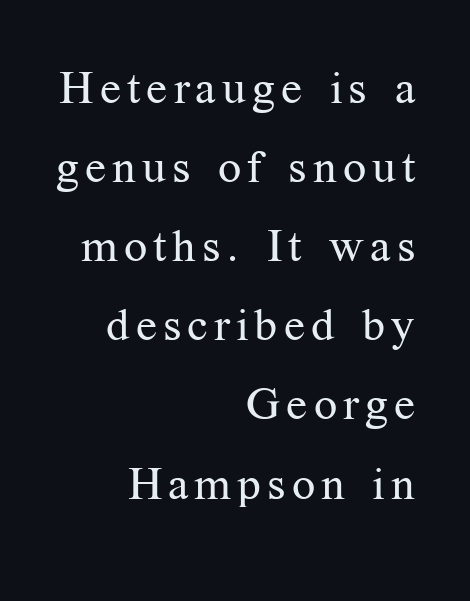
The image shows 46 px regular-weight serif type, upright; set right-aligned, line spacing 1.72x, not underlined; medium stroke contrast and a medium x-height.
